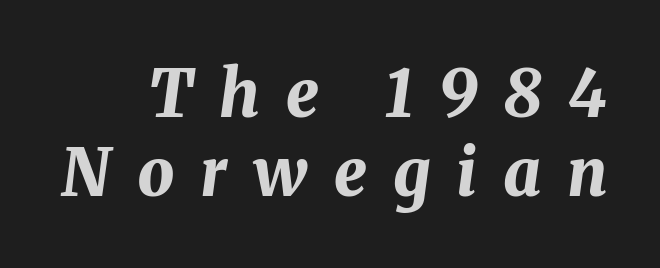
Q: Is the text bold? A: Yes.
Q: Is the text italic (slanted)? A: Yes, it leans right by about 8 degrees.
Q: Is the text underlined? A: No.
Q: Is the spacing between letters normal or unusually wide? A: Unusually wide.
Q: Width (condensed, normal, or wide)? A: Normal.
Q: Stroke contrast? A: Medium.
Q: x-height? A: Medium.
Q: Monospaced? A: No.
